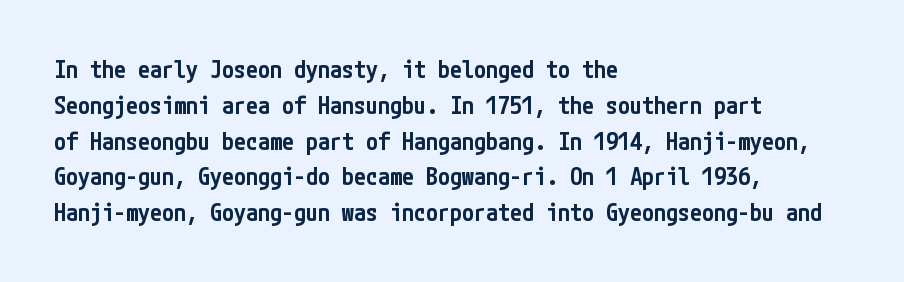
Does extra space separate the letters? No, they use regular spacing. Typographic density is moderately raised because the face is semibold. Do the letters lean? They stand straight. Each line starts at the same left margin while the right side varies. The line-height multiplier appears to be the usual default. Any mark beneath the type? The region is blank.
